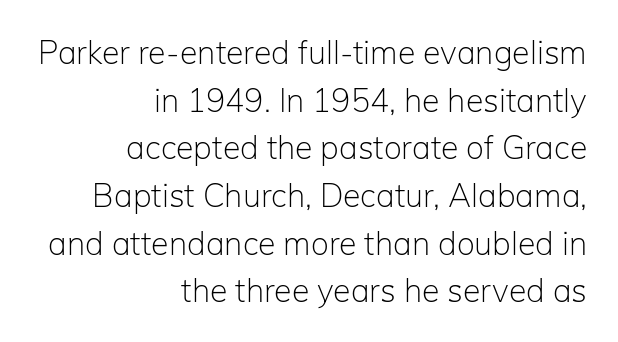
The image shows 32 px light sans-serif type, upright; set right-aligned, normal line spacing (1.49x), normal letter spacing, not underlined; low stroke contrast and a medium x-height.
